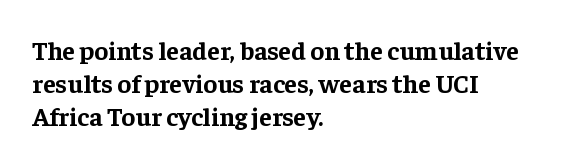
The image shows 26 px bold type, upright; set left-aligned, normal line spacing (1.27x), normal letter spacing, not underlined.
